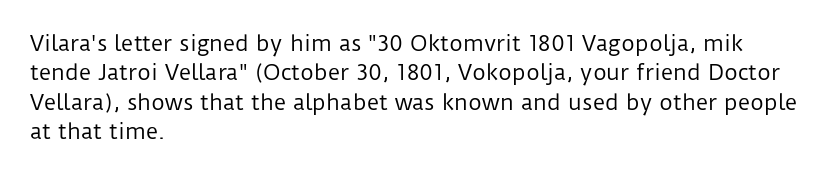
Q: Is the text bold? A: No.
Q: Is the text italic (slanted)? A: No, it is upright.
Q: Is the text underlined? A: No.
Q: How is the paragraph aligned? A: Left-aligned.
Q: Is the spacing between letters normal or unusually wide? A: Normal.
Q: Is the spacing between lines tight, normal or loose? A: Normal.
